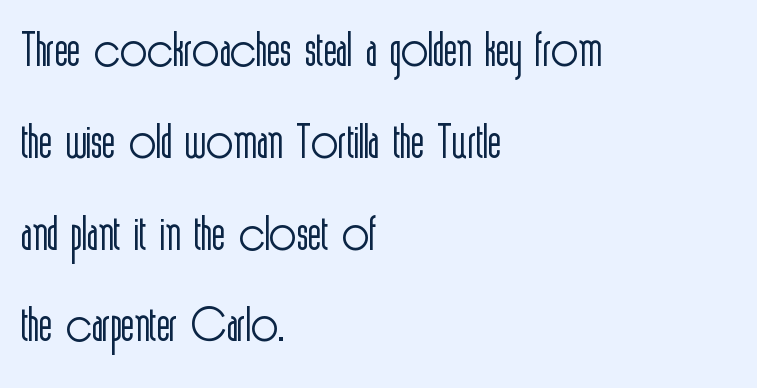
The designer went with a sans here, leaving each stem footless. Horizontally, the lines are justified to the leading edge only. The font's upright variant was chosen for this text. The leading is moderate, giving the passage an even texture.
